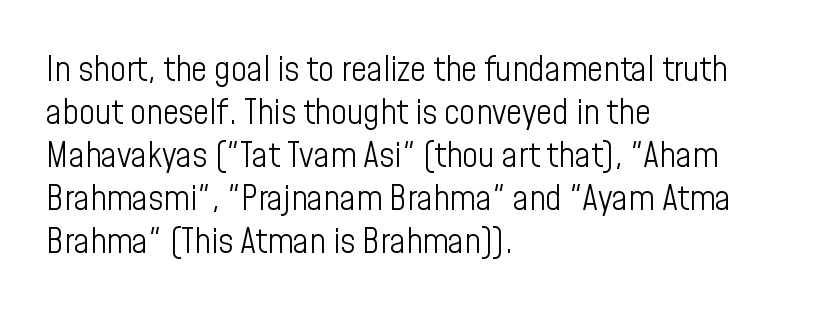
The image shows 35 px light, condensed sans-serif type, upright; set left-aligned, line spacing 1.23x, normal letter spacing, not underlined; low stroke contrast and a medium x-height.
